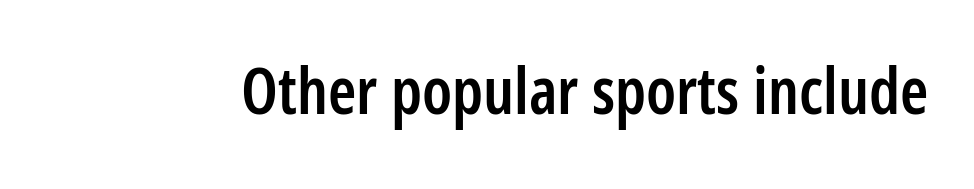
The type sits square on the baseline with zero lean. The face used here is proportionally spaced, like ordinary book or web type. Is the type bold? Partly — it's a semibold, heavier than regular but not fully bold. Standard letterfit; no display-style spreading of the glyphs.
